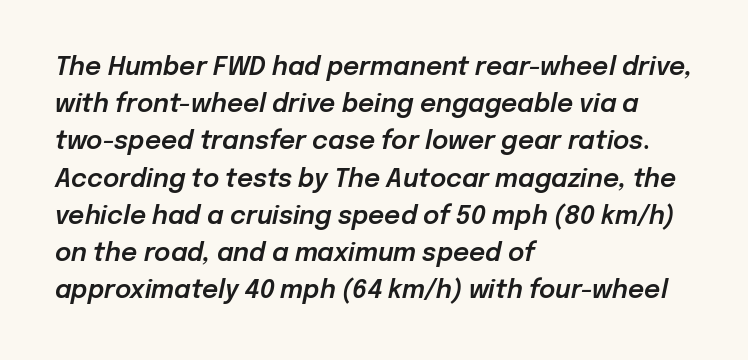
Slant detected: the letters are inclined. The zone under the glyphs is completely vacant. Typeset ragged right — the left edge is the straight one. Compared with typical body copy, the letter spacing here is the same.
